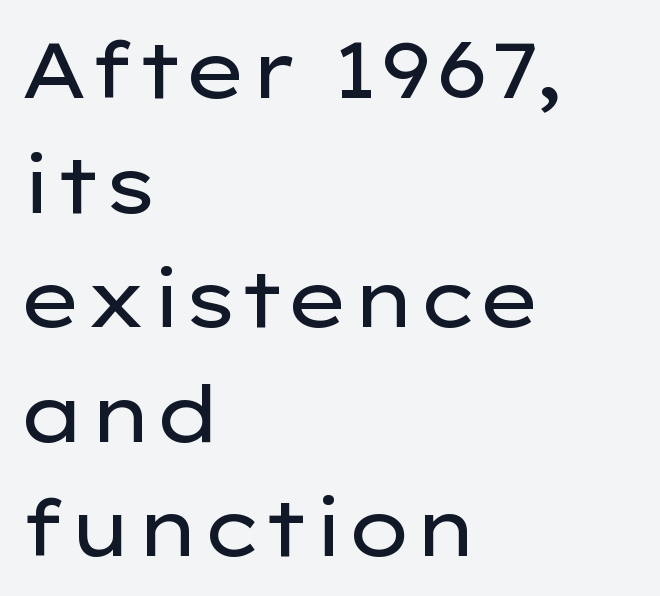
{"serif": "no", "italic": "no", "bold": "no", "weight": "regular", "width": "wide", "stroke_contrast": "low", "x_height": "medium", "monospaced": "no", "underline": "no", "align": "left", "line_spacing": "normal", "line_spacing_ratio": 1.45, "letter_spacing": "normal", "letter_spacing_em": 0.0, "glyph_px": 79}
